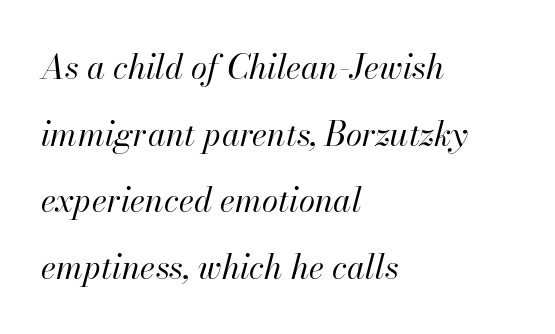
The image shows 33 px regular-weight type, italic (leaning right); set left-aligned, loose line spacing (2.02x), normal letter spacing, not underlined; high stroke contrast and a small x-height.
